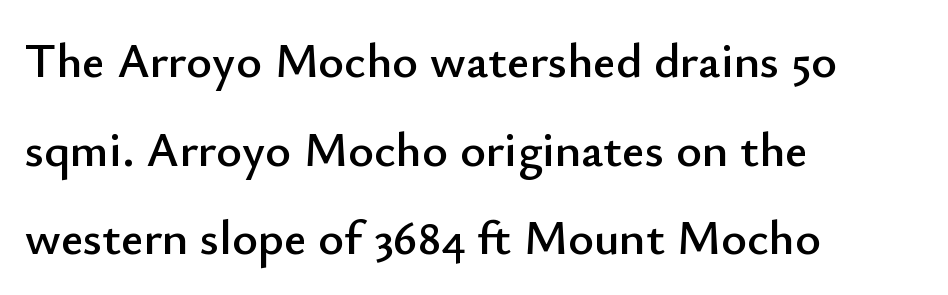
{"serif": "no", "italic": "no", "width": "normal", "stroke_contrast": "low", "x_height": "small", "monospaced": "no", "underline": "no", "align": "left", "line_spacing_ratio": 1.81, "letter_spacing": "normal", "letter_spacing_em": 0.0, "glyph_px": 49}
